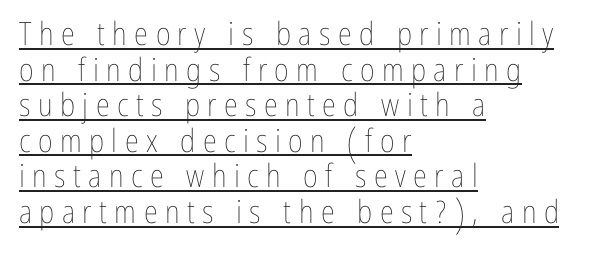
This reads as an unemphasized weight, regular at the heaviest. Leftover space on each line is placed entirely after the last word. Inter-character spacing is expanded well beyond the font's built-in metrics. In terms of posture, this sample is upright.
